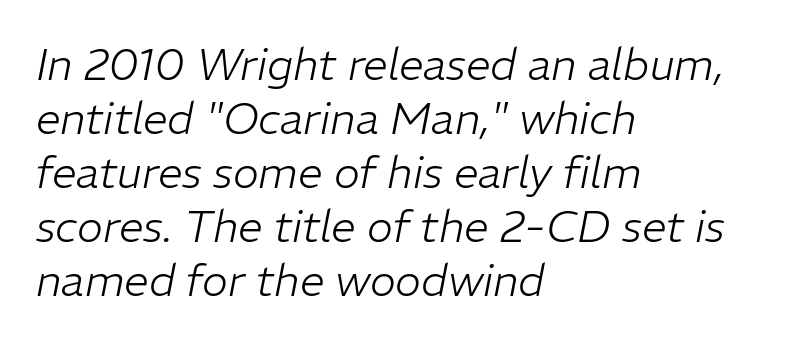
The image shows 44 px light type, italic (leaning right); set left-aligned, line spacing 1.23x, normal letter spacing, not underlined; low stroke contrast and a medium x-height.
